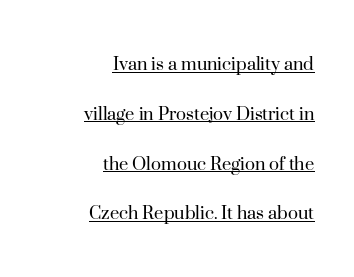
The image shows 21 px text type, upright; set right-aligned, loose line spacing (2.37x), normal letter spacing, underlined.
